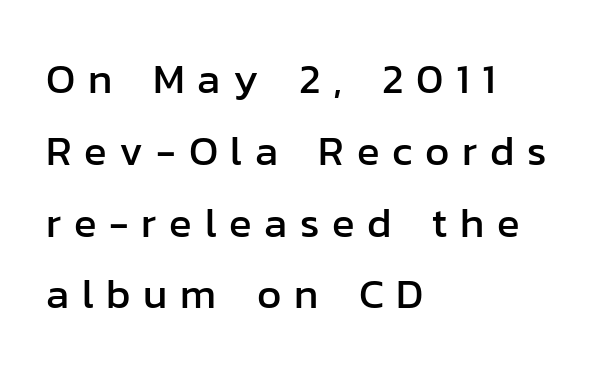
{"serif": "no", "italic": "no", "width": "normal", "stroke_contrast": "low", "x_height": "medium", "monospaced": "no", "underline": "no", "align": "left", "line_spacing_ratio": 1.71, "letter_spacing": "wide", "letter_spacing_em": 0.3, "glyph_px": 42}
